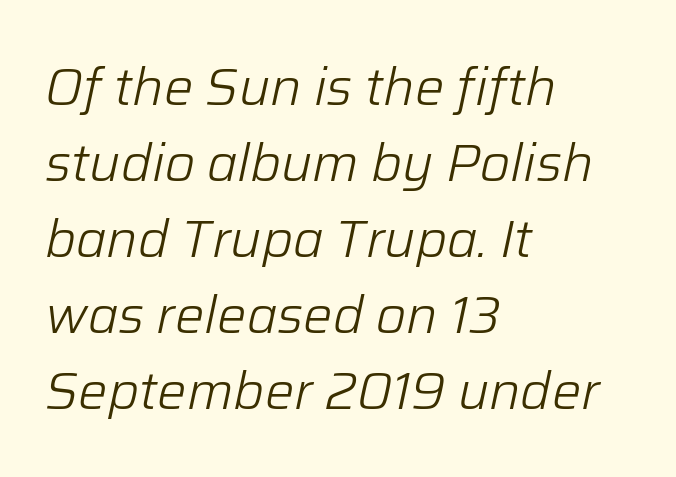
Q: Is the text bold? A: No.
Q: Is the text italic (slanted)? A: Yes, it leans right by about 12 degrees.
Q: Is the text underlined? A: No.
Q: How is the paragraph aligned? A: Left-aligned.
Q: Is the spacing between letters normal or unusually wide? A: Normal.
Q: Is the spacing between lines tight, normal or loose? A: Normal.
Q: Width (condensed, normal, or wide)? A: Normal.
Q: Stroke contrast? A: Low.
Q: x-height? A: Medium.
Q: Monospaced? A: No.
